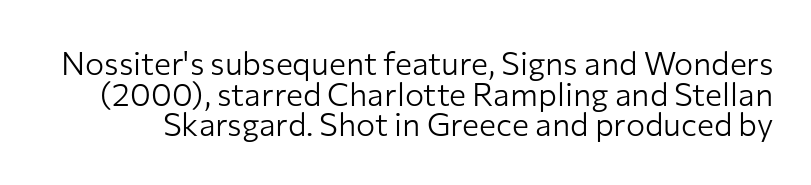
Q: Is the text bold? A: No.
Q: Is the text italic (slanted)? A: No, it is upright.
Q: Is the typeface a serif or a sans-serif typeface? A: Sans-serif.
Q: Is the text underlined? A: No.
Q: Is the spacing between letters normal or unusually wide? A: Normal.
Q: Is the spacing between lines tight, normal or loose? A: Tight.
Q: Width (condensed, normal, or wide)? A: Normal.
Q: Stroke contrast? A: Low.
Q: x-height? A: Medium.
Q: Monospaced? A: No.
